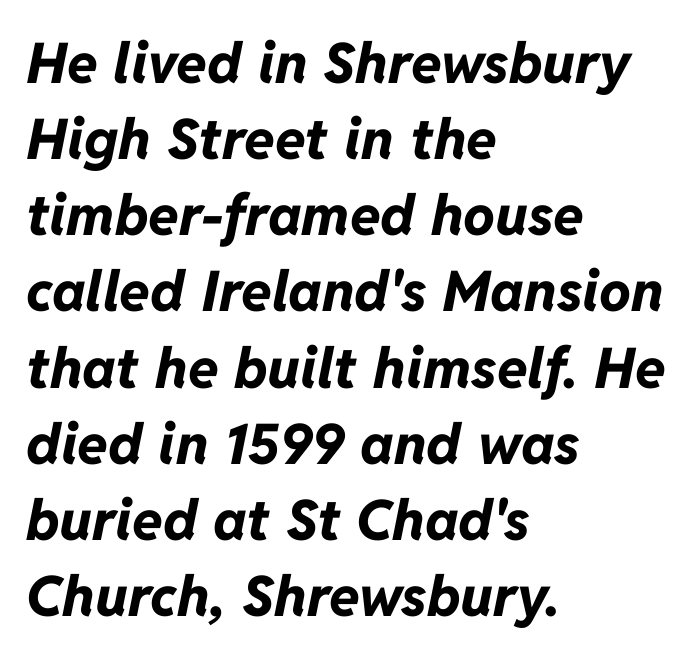
Q: Is the text bold? A: Yes.
Q: Is the text italic (slanted)? A: Yes, it leans right by about 11 degrees.
Q: Is the text underlined? A: No.
Q: How is the paragraph aligned? A: Left-aligned.
Q: Is the spacing between letters normal or unusually wide? A: Normal.
Q: Is the spacing between lines tight, normal or loose? A: Normal.
Q: Width (condensed, normal, or wide)? A: Normal.
Q: Stroke contrast? A: Low.
Q: x-height? A: Medium.
Q: Monospaced? A: No.
